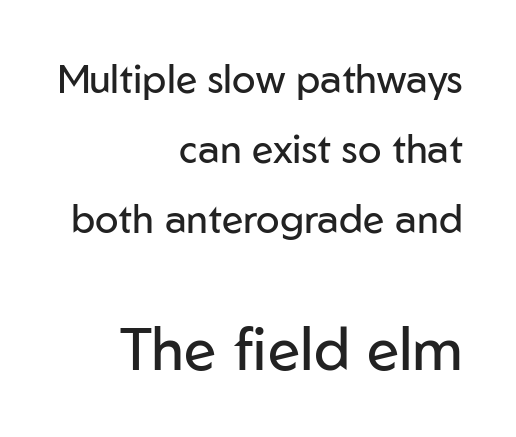
{"serif": "no", "italic": "no", "bold": "no", "weight": "regular", "width": "normal", "stroke_contrast": "low", "x_height": "medium", "monospaced": "no", "underline": "no", "align": "right", "line_spacing_ratio": 1.79, "letter_spacing": "normal", "letter_spacing_em": 0.0, "larger_block": "second", "size_ratio": 1.51, "glyph_px": 59}
